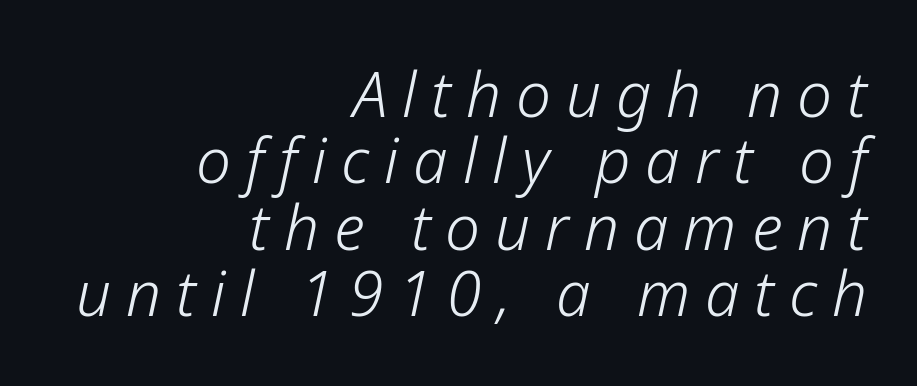
{"italic": "yes", "lean": "right", "slant_degrees": 12, "bold": "no", "weight": "light", "width": "normal", "stroke_contrast": "low", "x_height": "medium", "monospaced": "no", "underline": "no", "align": "right", "line_spacing": "tight", "line_spacing_ratio": 1.07, "letter_spacing": "wide", "letter_spacing_em": 0.24, "glyph_px": 62}
